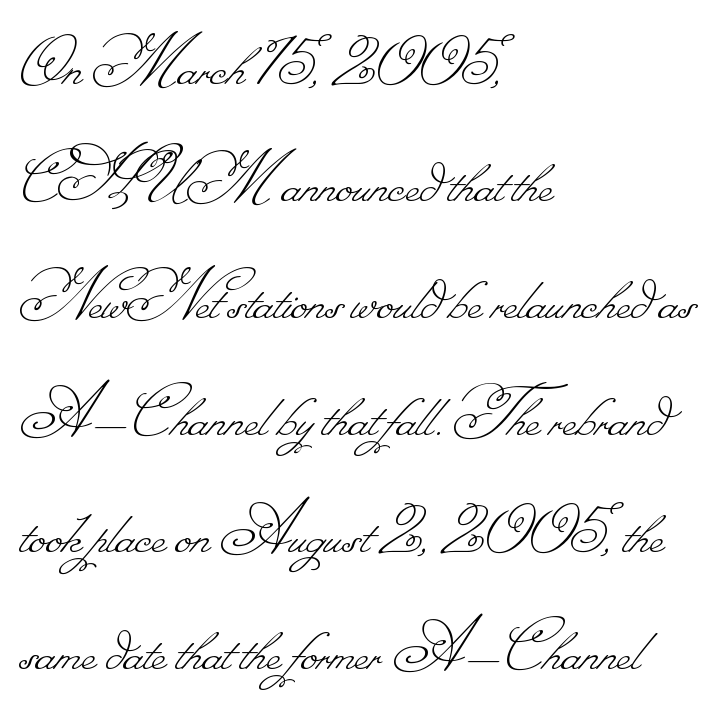
{"bold": "no", "weight": "thin", "width": "normal", "stroke_contrast": "low", "monospaced": "no", "underline": "no", "align": "left", "line_spacing": "normal", "line_spacing_ratio": 1.54, "letter_spacing": "normal", "letter_spacing_em": 0.0, "glyph_px": 76}
